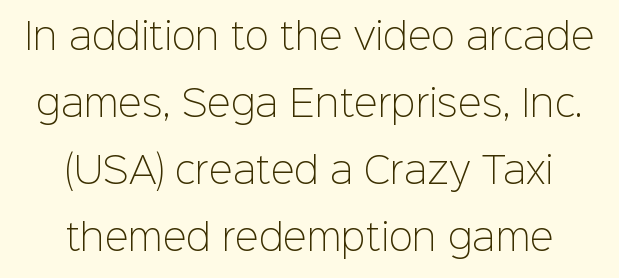
Q: Is the text bold? A: No.
Q: Is the text italic (slanted)? A: No, it is upright.
Q: Is the typeface a serif or a sans-serif typeface? A: Sans-serif.
Q: Is the text underlined? A: No.
Q: How is the paragraph aligned? A: Centered.
Q: Is the spacing between letters normal or unusually wide? A: Normal.
Q: Width (condensed, normal, or wide)? A: Normal.
Q: Stroke contrast? A: Low.
Q: x-height? A: Medium.
Q: Monospaced? A: No.
